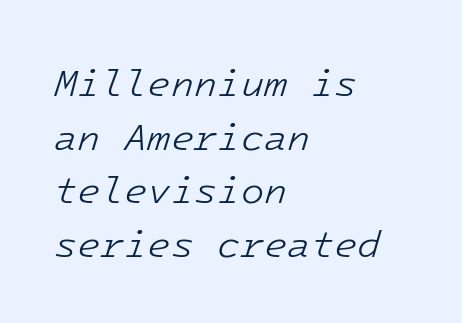
{"italic": "yes", "lean": "right", "slant_degrees": 16, "bold": "no", "weight": "light", "width": "normal", "stroke_contrast": "low", "x_height": "medium", "monospaced": "yes", "underline": "no", "align": "left", "line_spacing": "normal", "line_spacing_ratio": 1.41, "letter_spacing": "normal", "letter_spacing_em": 0.0, "glyph_px": 38}
